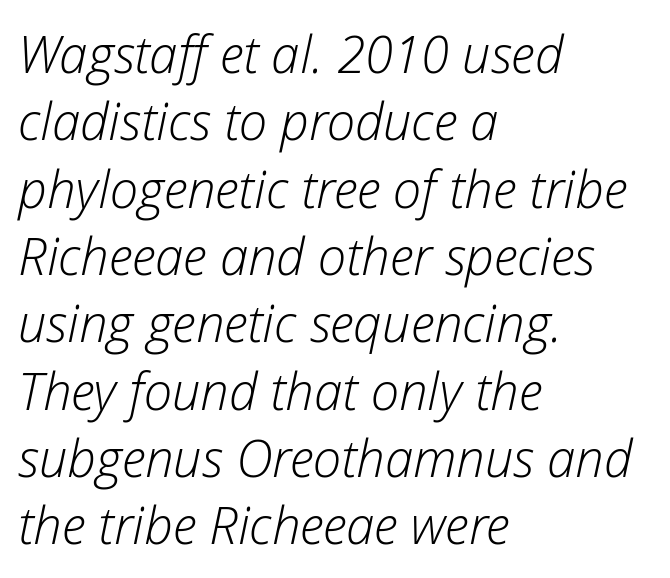
Q: Is the text bold? A: No.
Q: Is the text italic (slanted)? A: Yes, it leans right by about 12 degrees.
Q: Is the text underlined? A: No.
Q: How is the paragraph aligned? A: Left-aligned.
Q: Is the spacing between letters normal or unusually wide? A: Normal.
Q: Is the spacing between lines tight, normal or loose? A: Normal.
Q: Width (condensed, normal, or wide)? A: Normal.
Q: Stroke contrast? A: Low.
Q: x-height? A: Medium.
Q: Monospaced? A: No.
